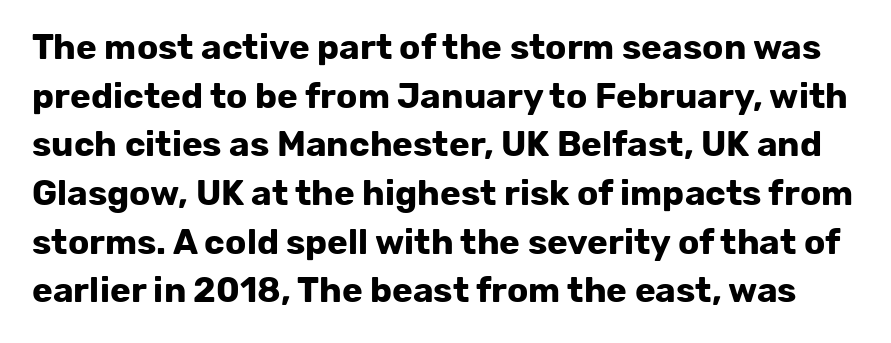
Nobody drew a line under any word here. Students, note that the glyphs here touch the page at normal intervals. The letters stand straight up with perfectly vertical stems. Classification — sans serif.
